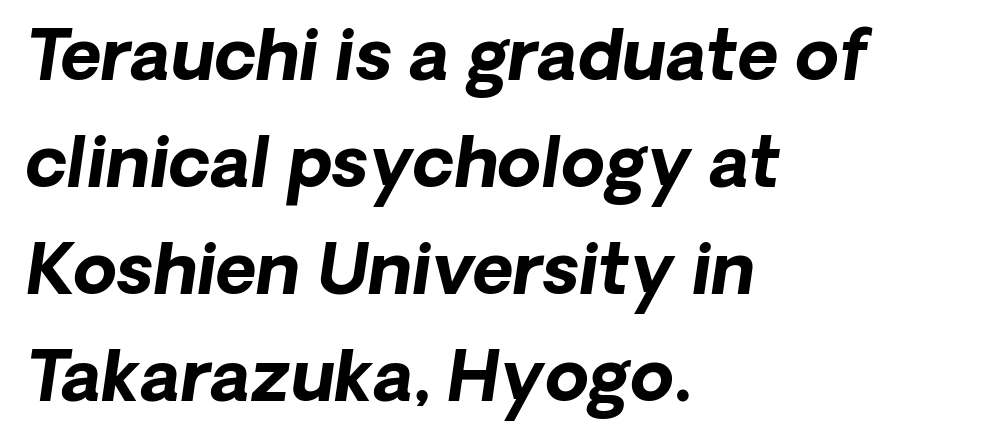
The image shows 70 px bold type, italic (leaning right); set left-aligned, normal line spacing (1.53x), normal letter spacing, not underlined; low stroke contrast and a medium x-height.
